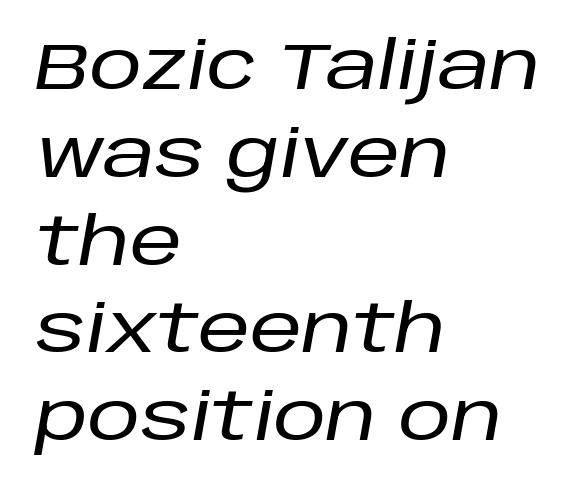
The image shows 66 px text type, italic (leaning right); set left-aligned, normal line spacing (1.33x), normal letter spacing, not underlined; low stroke contrast and a large x-height.
